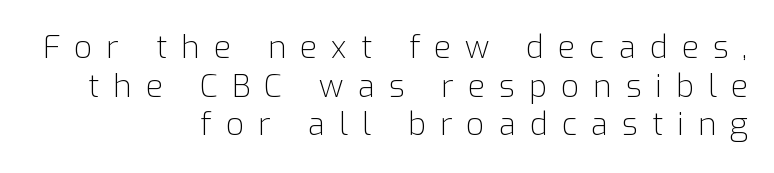
{"serif": "no", "italic": "no", "bold": "no", "weight": "light", "width": "normal", "stroke_contrast": "low", "x_height": "medium", "monospaced": "no", "underline": "no", "align": "right", "line_spacing": "normal", "line_spacing_ratio": 1.25, "letter_spacing": "wide", "letter_spacing_em": 0.46, "glyph_px": 31}
